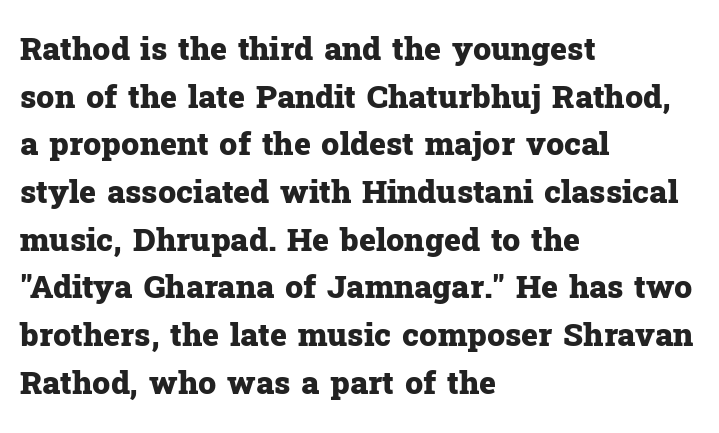
{"serif": "yes", "italic": "no", "bold": "yes", "weight": "heavy", "width": "normal", "stroke_contrast": "low", "x_height": "medium", "monospaced": "no", "underline": "no", "align": "left", "line_spacing": "normal", "line_spacing_ratio": 1.49, "letter_spacing": "normal", "letter_spacing_em": 0.0, "glyph_px": 32}
